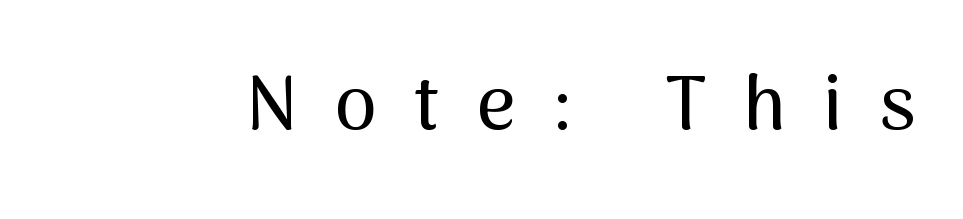
{"serif": "no", "italic": "no", "width": "normal", "stroke_contrast": "medium", "x_height": "medium", "monospaced": "no", "underline": "no", "letter_spacing": "wide", "letter_spacing_em": 0.49, "glyph_px": 76}
